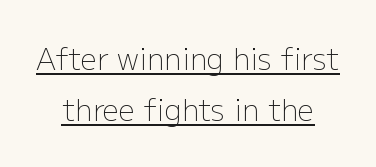
Q: Is the text bold? A: No.
Q: Is the text italic (slanted)? A: No, it is upright.
Q: Is the typeface a serif or a sans-serif typeface? A: Sans-serif.
Q: Is the text underlined? A: Yes.
Q: How is the paragraph aligned? A: Centered.
Q: Is the spacing between letters normal or unusually wide? A: Normal.
Q: Width (condensed, normal, or wide)? A: Normal.
Q: Stroke contrast? A: Low.
Q: x-height? A: Medium.
Q: Monospaced? A: No.
